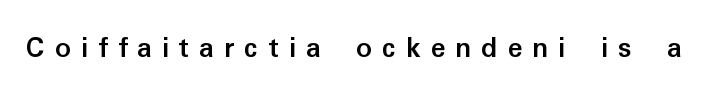
The image shows 31 px semibold sans-serif type, upright; set unusually wide letter spacing (+0.32 em), not underlined; low stroke contrast and a medium x-height.
